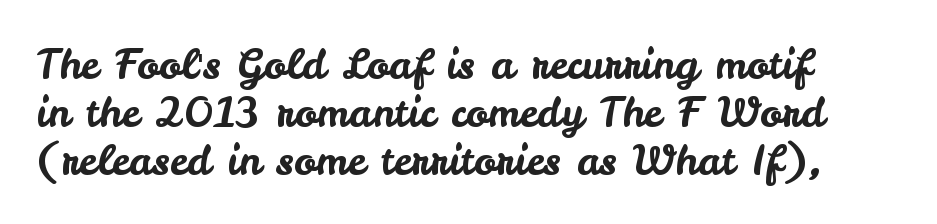
Q: Is the text italic (slanted)? A: Yes.
Q: Is the typeface a serif or a sans-serif typeface? A: Sans-serif.
Q: Is the text underlined? A: No.
Q: How is the paragraph aligned? A: Left-aligned.
Q: Is the spacing between letters normal or unusually wide? A: Normal.
Q: Width (condensed, normal, or wide)? A: Normal.
Q: Stroke contrast? A: Low.
Q: x-height? A: Small.
Q: Monospaced? A: No.
